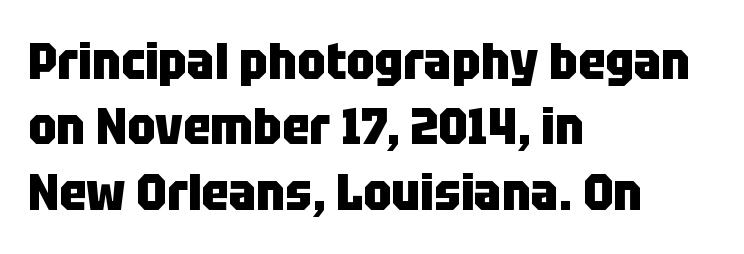
Q: Is the text bold? A: Yes.
Q: Is the text italic (slanted)? A: No, it is upright.
Q: Is the typeface a serif or a sans-serif typeface? A: Sans-serif.
Q: Is the text underlined? A: No.
Q: How is the paragraph aligned? A: Left-aligned.
Q: Is the spacing between letters normal or unusually wide? A: Normal.
Q: Is the spacing between lines tight, normal or loose? A: Normal.
Q: Width (condensed, normal, or wide)? A: Condensed.
Q: Stroke contrast? A: Low.
Q: x-height? A: Large.
Q: Monospaced? A: No.
